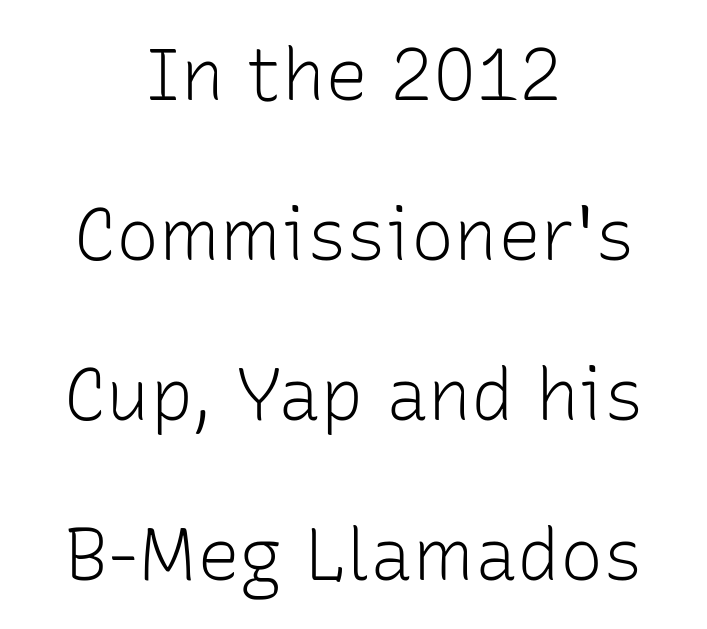
Q: Is the text bold? A: No.
Q: Is the text italic (slanted)? A: No, it is upright.
Q: Is the typeface a serif or a sans-serif typeface? A: Sans-serif.
Q: Is the text underlined? A: No.
Q: How is the paragraph aligned? A: Centered.
Q: Is the spacing between letters normal or unusually wide? A: Normal.
Q: Is the spacing between lines tight, normal or loose? A: Loose.
Q: Width (condensed, normal, or wide)? A: Normal.
Q: Stroke contrast? A: Low.
Q: x-height? A: Medium.
Q: Monospaced? A: No.
